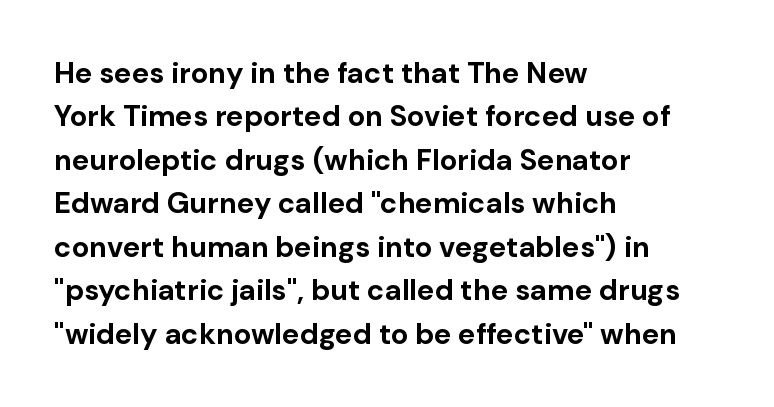
{"serif": "no", "italic": "no", "bold": "yes", "weight": "bold", "width": "normal", "stroke_contrast": "low", "x_height": "medium", "monospaced": "no", "underline": "no", "align": "left", "line_spacing": "normal", "line_spacing_ratio": 1.5, "letter_spacing": "normal", "letter_spacing_em": 0.0, "glyph_px": 29}
